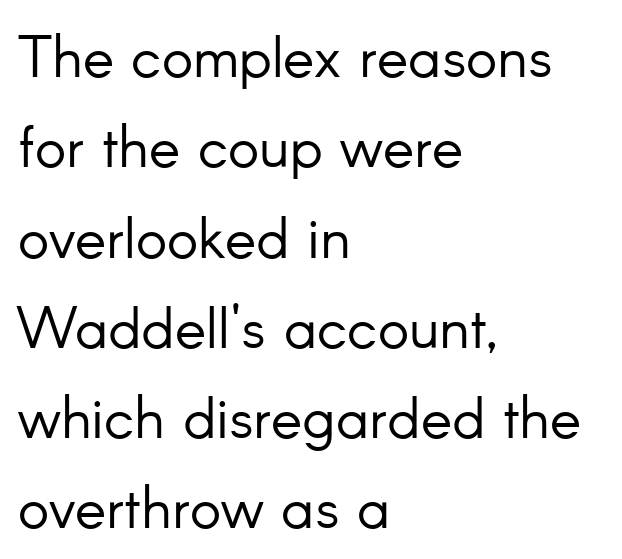
The image shows 59 px light sans-serif type, upright; set left-aligned, normal line spacing (1.53x), normal letter spacing, not underlined; low stroke contrast and a small x-height.
